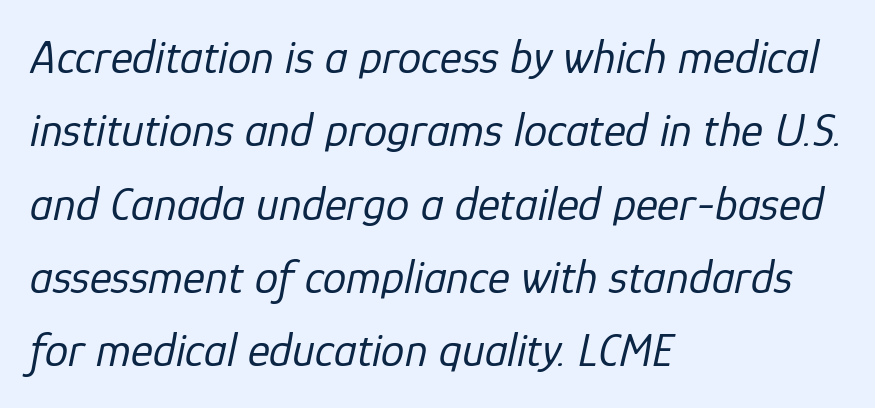
A clean baseline with only descenders dipping below it. Proportional: the letters do not fall into vertical columns. Whoever set this chose a conventional vertical rhythm. Caption: face not bold, strokes unweighted.
